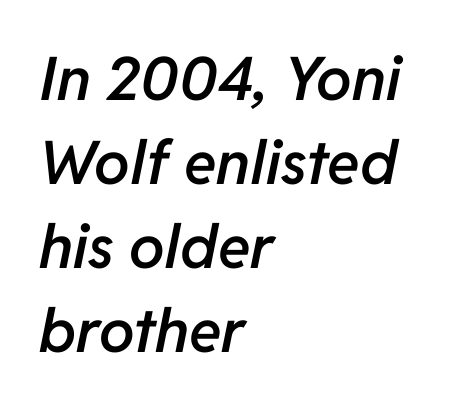
The image shows 60 px semibold type, italic (leaning right); set left-aligned, normal line spacing (1.4x), normal letter spacing, not underlined; low stroke contrast and a medium x-height.
